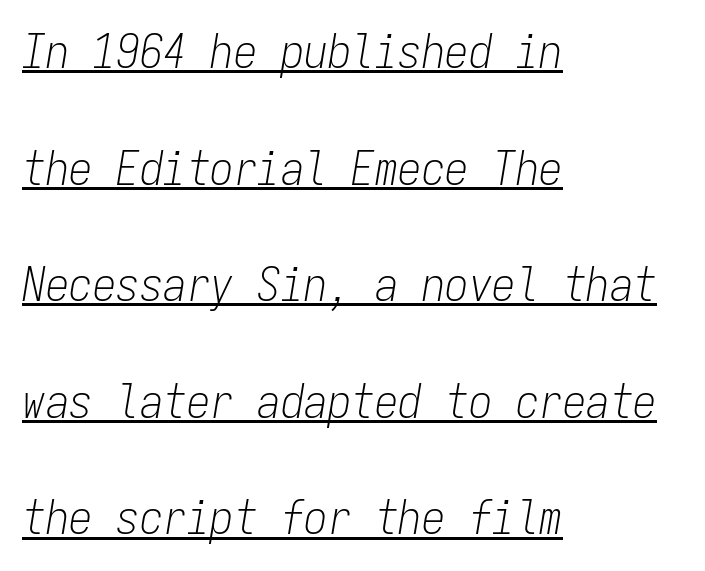
{"italic": "yes", "lean": "right", "slant_degrees": 9, "bold": "no", "weight": "light", "width": "condensed", "stroke_contrast": "low", "x_height": "medium", "monospaced": "yes", "underline": "yes", "align": "left", "line_spacing": "loose", "line_spacing_ratio": 2.48, "letter_spacing": "normal", "letter_spacing_em": 0.0, "glyph_px": 47}
